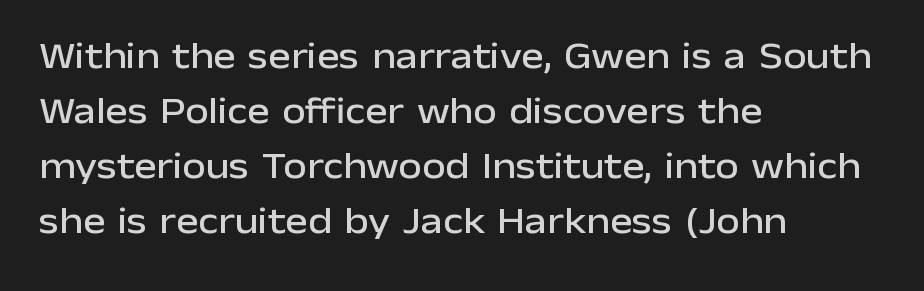
Compared with a centered layout, this one pins lines to the left instead. The lines sit at an ordinary, default distance from one another. In terms of posture, this sample is upright. Descenders hang freely into open space. The text was rendered using a sans face with plain stroke endings. This sample has the flowing, uneven cadence of proportional lettering.
